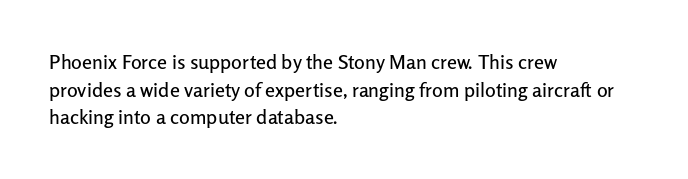
Q: Is the text italic (slanted)? A: No, it is upright.
Q: Is the text underlined? A: No.
Q: How is the paragraph aligned? A: Left-aligned.
Q: Is the spacing between letters normal or unusually wide? A: Normal.
Q: Is the spacing between lines tight, normal or loose? A: Normal.
